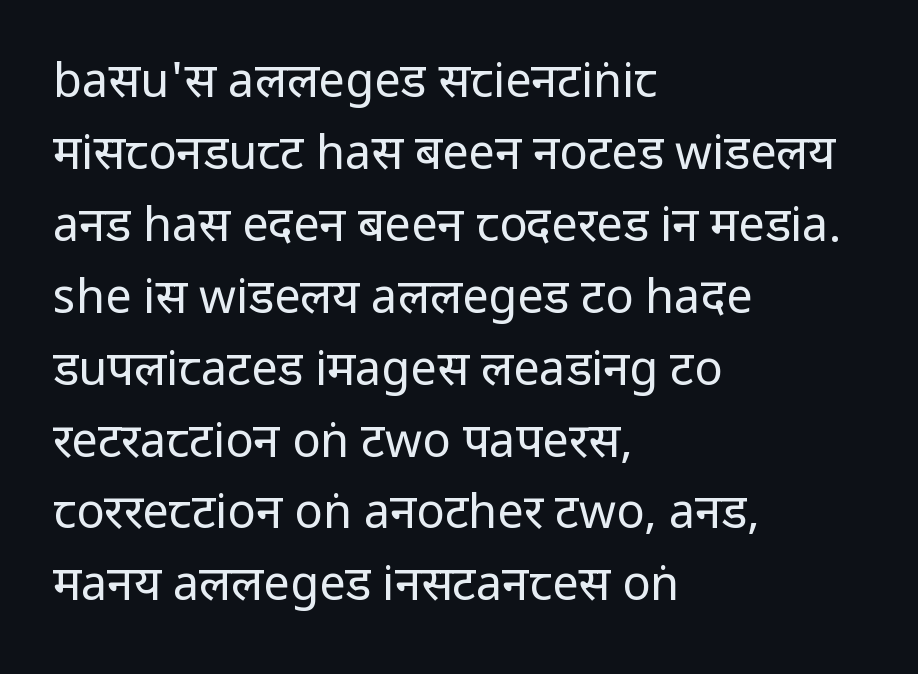
Q: Is the text bold? A: No.
Q: Is the text italic (slanted)? A: No, it is upright.
Q: Is the typeface a serif or a sans-serif typeface? A: Sans-serif.
Q: Is the text underlined? A: No.
Q: How is the paragraph aligned? A: Left-aligned.
Q: Is the spacing between letters normal or unusually wide? A: Normal.
Q: Is the spacing between lines tight, normal or loose? A: Normal.
Q: Width (condensed, normal, or wide)? A: Condensed.
Q: Stroke contrast? A: Low.
